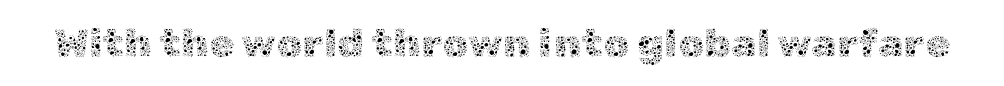
{"italic": "no", "bold": "no", "weight": "thin", "width": "normal", "x_height": "medium", "monospaced": "no", "underline": "no", "letter_spacing": "normal", "letter_spacing_em": 0.0, "glyph_px": 41}
